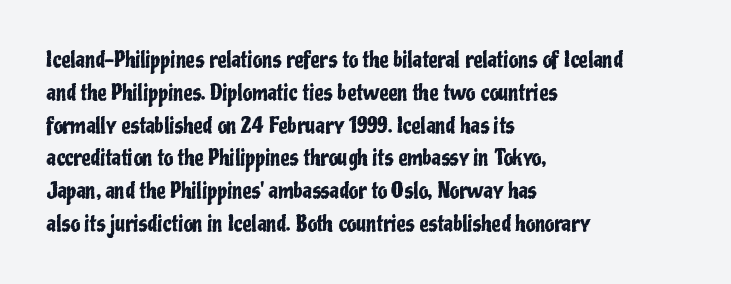
Q: Is the text italic (slanted)? A: No, it is upright.
Q: Is the text underlined? A: No.
Q: How is the paragraph aligned? A: Left-aligned.
Q: Is the spacing between letters normal or unusually wide? A: Normal.
Q: Is the spacing between lines tight, normal or loose? A: Normal.
